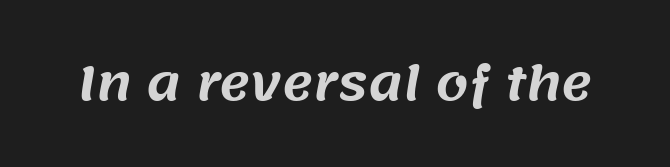
The image shows 47 px sans-serif type; set normal letter spacing, not underlined; medium stroke contrast and a large x-height.
